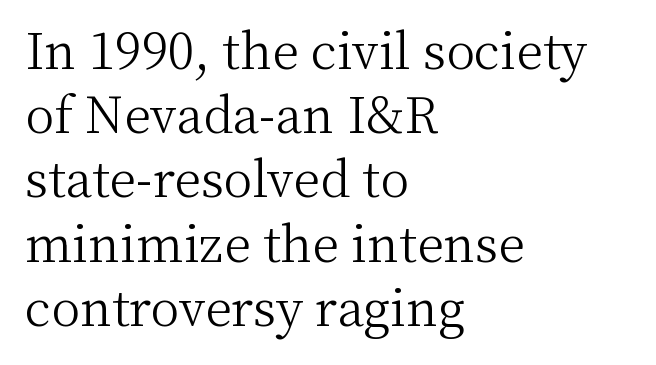
This rendering leaves character spacing at its baseline value. Leading matches the norm, producing a regular column. These lines stack with their left ends in a neat column. Letters rest on an invisible, unmarked baseline. The face used here is proportionally spaced, like ordinary book or web type. This is the regular roman posture of the typeface.
